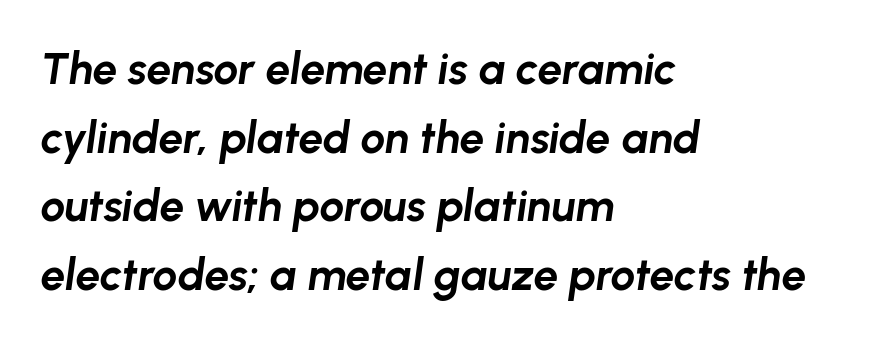
Short and long lines alike share a common starting point at left. This block has exactly the height ordinary leading produces. Set as a true bold cut, around the 700 mark. You could call the tracking neutral — neither tight nor loose. The lettering tilts uniformly, giving the passage an italic look. Each letter keeps its own natural width here, so spacing adapts to shape.
